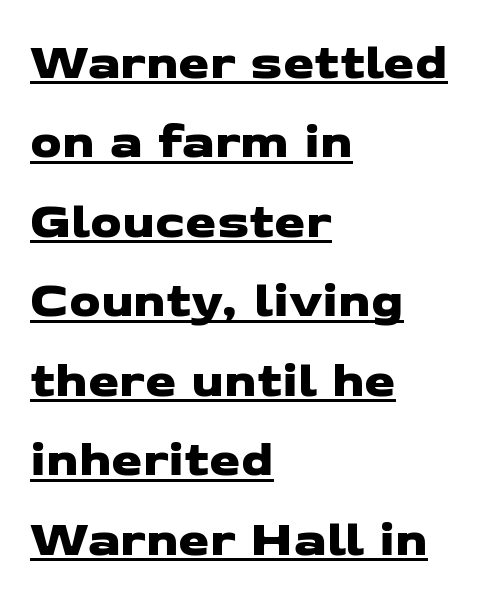
The image shows 50 px wide sans-serif type; set left-aligned, normal line spacing (1.59x), normal letter spacing, underlined; low stroke contrast and a medium x-height.
